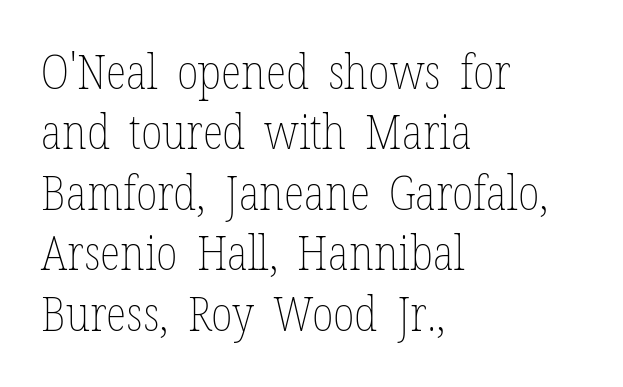
Q: Is the text bold? A: No.
Q: Is the text italic (slanted)? A: No, it is upright.
Q: Is the text underlined? A: No.
Q: How is the paragraph aligned? A: Left-aligned.
Q: Is the spacing between letters normal or unusually wide? A: Normal.
Q: Is the spacing between lines tight, normal or loose? A: Normal.
Q: Width (condensed, normal, or wide)? A: Condensed.
Q: Stroke contrast? A: Low.
Q: x-height? A: Medium.
Q: Monospaced? A: No.
